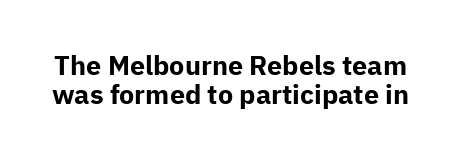
The image shows 27 px bold type, upright; set tight line spacing (1.06x), normal letter spacing, not underlined.
